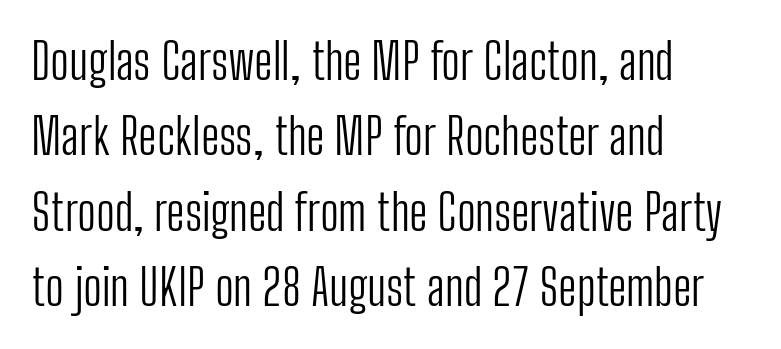
Q: Is the text bold? A: No.
Q: Is the text italic (slanted)? A: No, it is upright.
Q: Is the typeface a serif or a sans-serif typeface? A: Sans-serif.
Q: Is the text underlined? A: No.
Q: How is the paragraph aligned? A: Left-aligned.
Q: Is the spacing between letters normal or unusually wide? A: Normal.
Q: Is the spacing between lines tight, normal or loose? A: Normal.
Q: Width (condensed, normal, or wide)? A: Condensed.
Q: Stroke contrast? A: Low.
Q: x-height? A: Medium.
Q: Monospaced? A: No.
